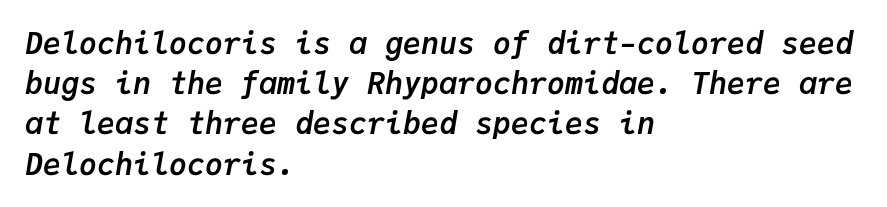
{"italic": "yes", "lean": "right", "slant_degrees": 9, "bold": "yes", "weight": "semibold", "width": "normal", "stroke_contrast": "low", "x_height": "medium", "monospaced": "yes", "underline": "no", "align": "left", "line_spacing": "normal", "line_spacing_ratio": 1.34, "letter_spacing": "normal", "letter_spacing_em": 0.0, "glyph_px": 30}
